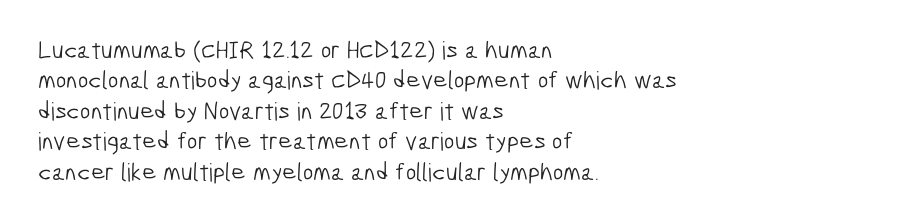
Q: Is the text bold? A: No.
Q: Is the text underlined? A: No.
Q: How is the paragraph aligned? A: Left-aligned.
Q: Is the spacing between letters normal or unusually wide? A: Normal.
